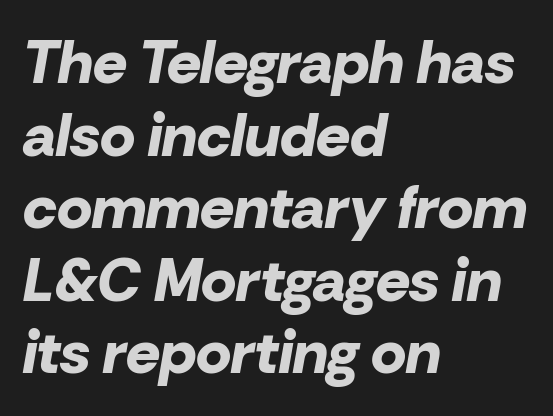
Q: Is the text bold? A: Yes.
Q: Is the text italic (slanted)? A: Yes, it leans right by about 10 degrees.
Q: Is the text underlined? A: No.
Q: How is the paragraph aligned? A: Left-aligned.
Q: Is the spacing between letters normal or unusually wide? A: Normal.
Q: Width (condensed, normal, or wide)? A: Normal.
Q: Stroke contrast? A: Low.
Q: x-height? A: Medium.
Q: Monospaced? A: No.
